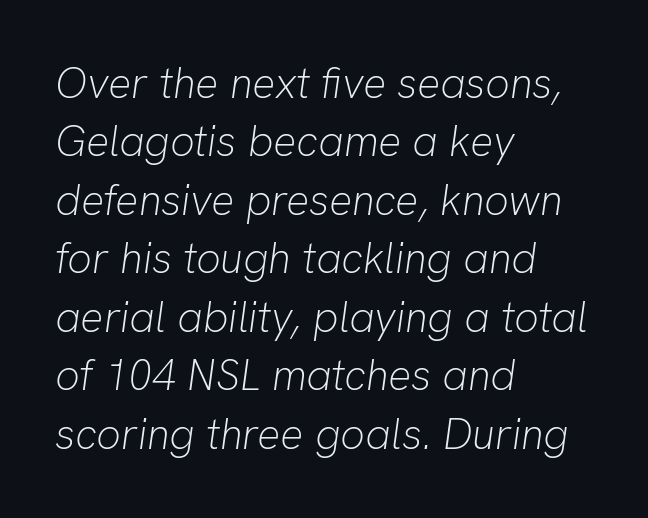
The image shows 43 px light type, italic (leaning right); set left-aligned, normal line spacing (1.36x), normal letter spacing, not underlined; low stroke contrast and a medium x-height.
